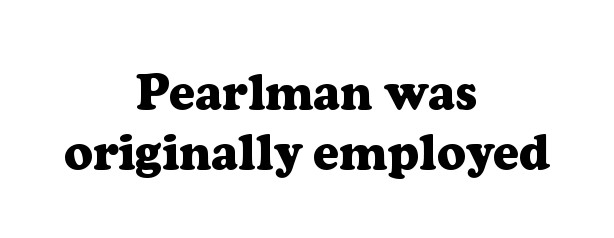
Designer's note — italics off, roman on. Note: serifs present on the glyphs. Short and long lines alike share a common midpoint. How are the letters spaced? Ordinarily, with no added tracking. Is the type bold? Yes — the strokes are clearly thick and heavy. Glance below the letters and you will spot only blank space.
